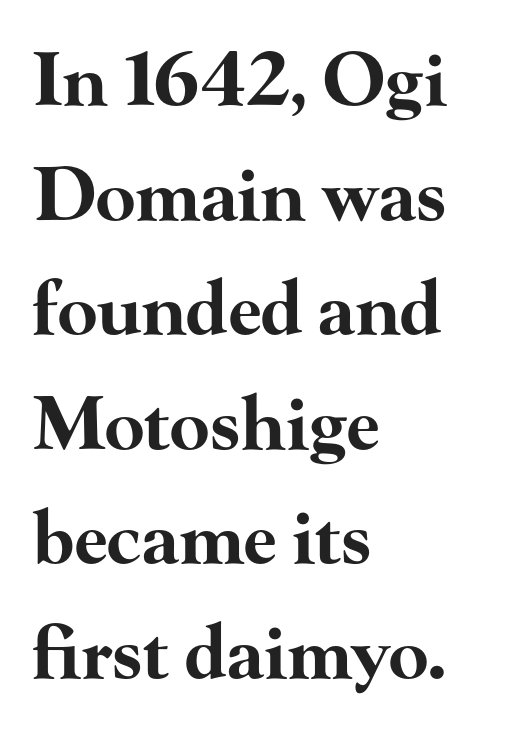
{"serif": "yes", "italic": "no", "bold": "yes", "weight": "bold", "width": "wide", "stroke_contrast": "high", "x_height": "small", "monospaced": "no", "underline": "no", "align": "left", "line_spacing": "normal", "line_spacing_ratio": 1.57, "letter_spacing": "normal", "letter_spacing_em": 0.0, "glyph_px": 73}
